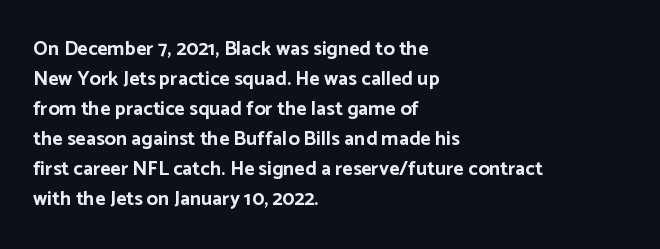
{"italic": "no", "bold": "yes", "underline": "no", "align": "left", "line_spacing": "normal", "line_spacing_ratio": 1.5, "letter_spacing": "normal", "letter_spacing_em": 0.0, "glyph_px": 20}
